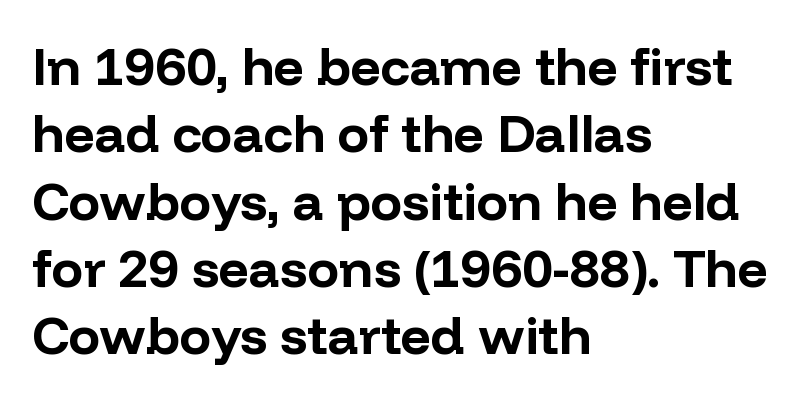
The image shows 53 px bold sans-serif type, upright; set left-aligned, normal line spacing (1.27x), normal letter spacing, not underlined; low stroke contrast and a medium x-height.
